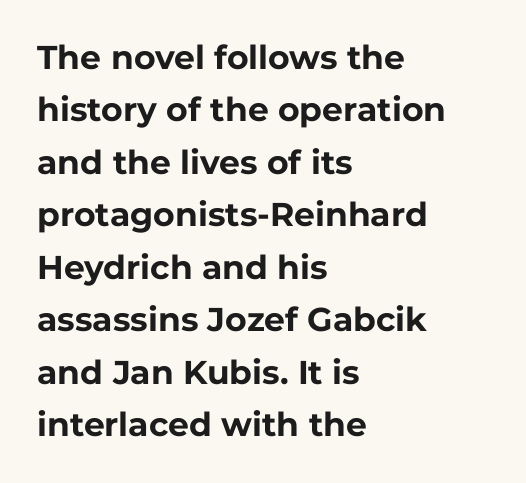
The image shows 33 px bold sans-serif type, upright; set left-aligned, normal line spacing (1.59x), normal letter spacing, not underlined; low stroke contrast and a medium x-height.
